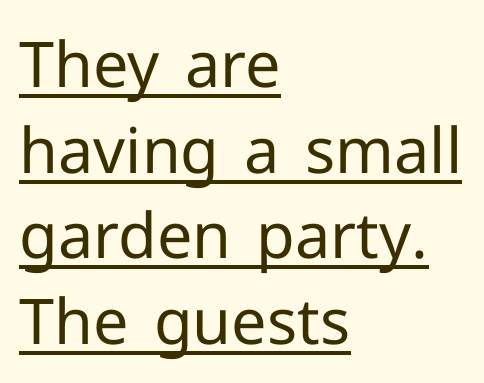
{"serif": "no", "italic": "no", "bold": "no", "weight": "regular", "width": "normal", "stroke_contrast": "low", "x_height": "medium", "monospaced": "no", "underline": "yes", "align": "left", "line_spacing": "normal", "line_spacing_ratio": 1.36, "letter_spacing": "normal", "letter_spacing_em": 0.0, "glyph_px": 63}
